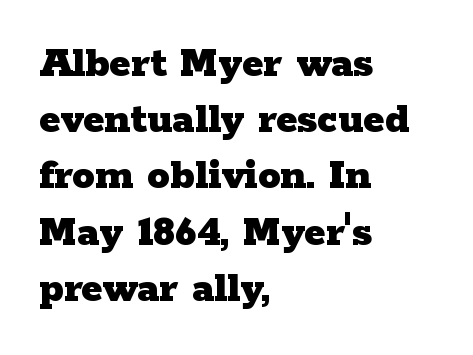
{"serif": "yes", "italic": "no", "bold": "yes", "weight": "heavy", "width": "wide", "stroke_contrast": "low", "x_height": "medium", "monospaced": "no", "underline": "no", "align": "left", "line_spacing": "normal", "line_spacing_ratio": 1.25, "letter_spacing": "normal", "letter_spacing_em": 0.0, "glyph_px": 45}
